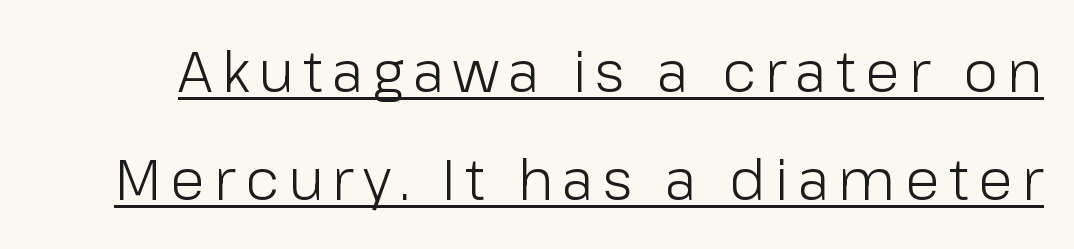
Q: Is the text bold? A: No.
Q: Is the text italic (slanted)? A: No, it is upright.
Q: Is the typeface a serif or a sans-serif typeface? A: Sans-serif.
Q: Is the text underlined? A: Yes.
Q: Is the spacing between lines tight, normal or loose? A: Loose.
Q: Width (condensed, normal, or wide)? A: Normal.
Q: Stroke contrast? A: Low.
Q: x-height? A: Medium.
Q: Monospaced? A: No.
